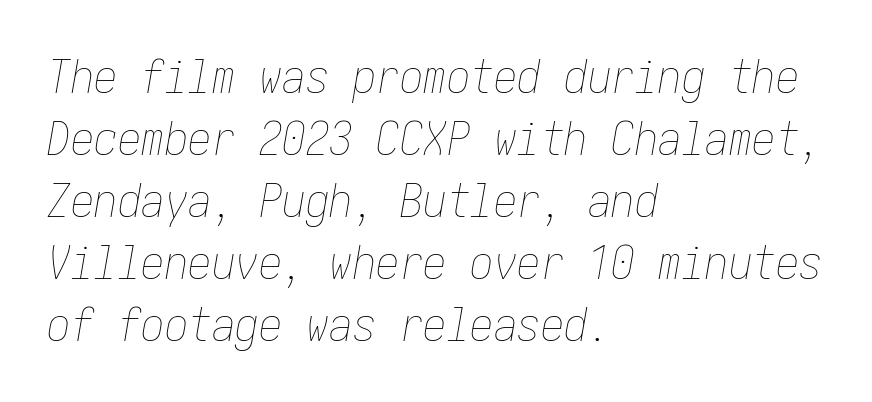
The image shows 47 px thin, condensed type, italic (leaning right); set left-aligned, normal line spacing (1.32x), normal letter spacing, not underlined; low stroke contrast and a medium x-height.
